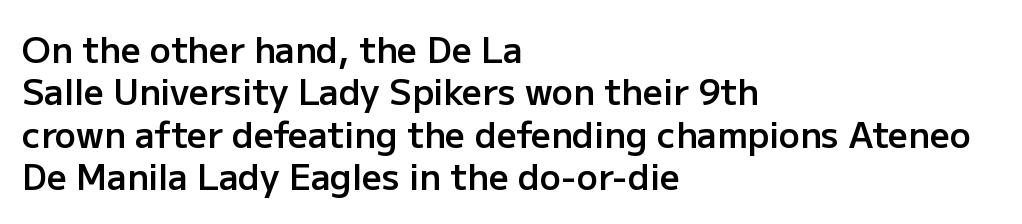
{"serif": "no", "italic": "no", "bold": "semi", "weight": "semibold", "width": "normal", "stroke_contrast": "low", "x_height": "medium", "monospaced": "no", "underline": "no", "align": "left", "line_spacing_ratio": 1.21, "letter_spacing": "normal", "letter_spacing_em": 0.0, "glyph_px": 35}
